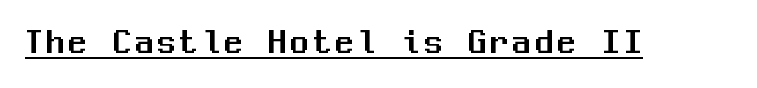
{"serif": "no", "italic": "no", "width": "normal", "stroke_contrast": "medium", "x_height": "medium", "monospaced": "yes", "underline": "yes", "glyph_px": 37}
